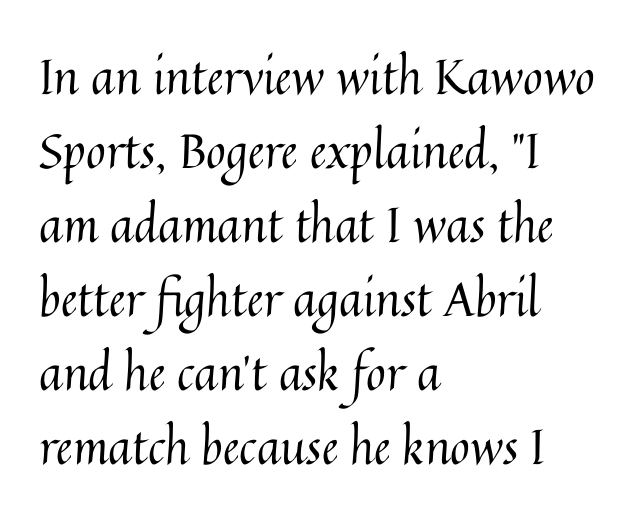
{"bold": "no", "weight": "regular", "width": "normal", "stroke_contrast": "medium", "x_height": "medium", "monospaced": "no", "underline": "no", "align": "left", "line_spacing": "normal", "line_spacing_ratio": 1.54, "letter_spacing": "normal", "letter_spacing_em": 0.0, "glyph_px": 48}
